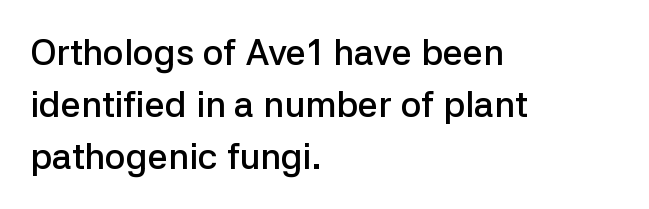
The passage shown is typed in a proportional face where columns would drift. Italic: no, the glyphs are upright roman. A normal amount of white space separates one row of letters from the next. Firm but not heavy-handed strokes: this text is semibold.
